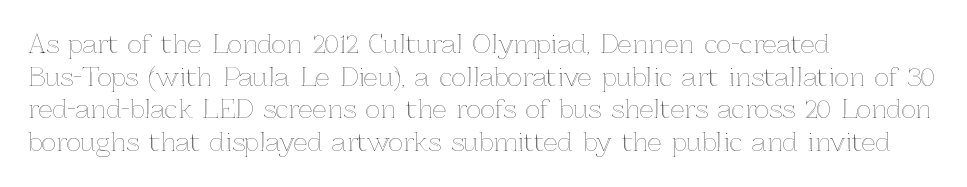
{"italic": "no", "underline": "no", "align": "left", "line_spacing": "normal", "line_spacing_ratio": 1.31, "letter_spacing": "normal", "letter_spacing_em": 0.0, "glyph_px": 25}
